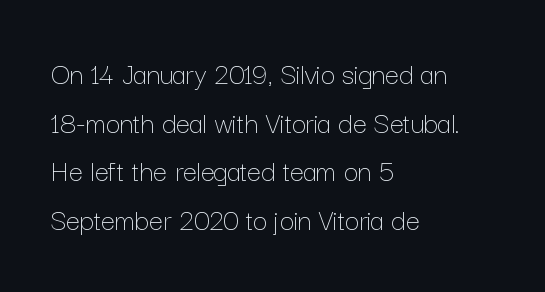
The strokes carry an ordinary text weight at most. The letters advance in unequal steps, a hallmark of proportional type. Each new line begins a customary step beneath the previous one. There is no visible air inserted between adjacent glyphs. Nope, not italic — everything's standing straight. Alignment: flush left.
